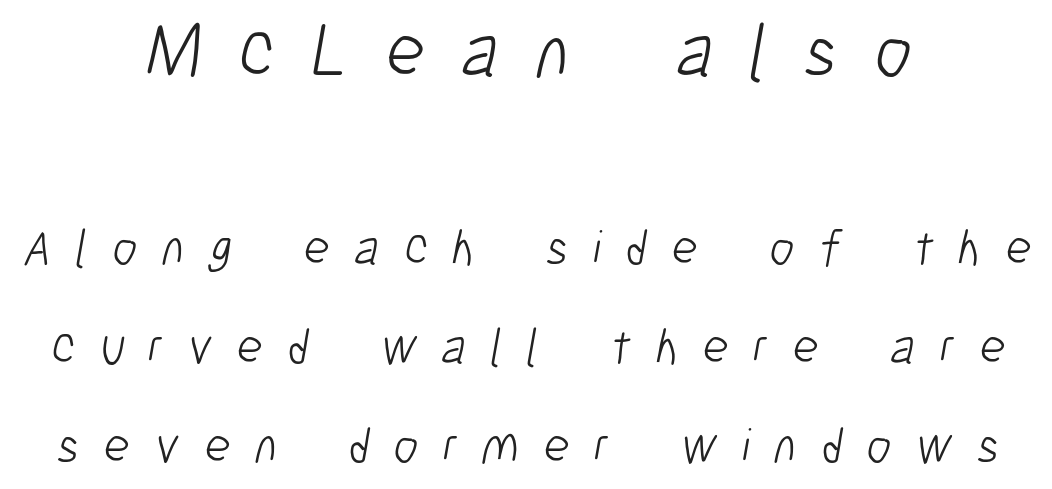
{"serif": "no", "bold": "no", "weight": "light", "width": "condensed", "stroke_contrast": "low", "x_height": "medium", "monospaced": "no", "underline": "no", "align": "center", "line_spacing": "loose", "line_spacing_ratio": 1.98, "letter_spacing": "wide", "letter_spacing_em": 0.49, "larger_block": "first", "size_ratio": 1.5, "glyph_px": 75}
